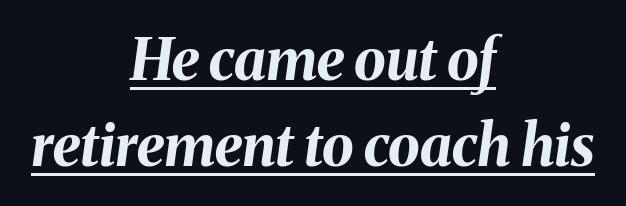
{"italic": "yes", "lean": "right", "slant_degrees": 8, "bold": "yes", "weight": "bold", "width": "normal", "stroke_contrast": "medium", "x_height": "medium", "monospaced": "no", "underline": "yes", "align": "center", "line_spacing": "normal", "line_spacing_ratio": 1.51, "letter_spacing": "normal", "letter_spacing_em": 0.0, "glyph_px": 57}
